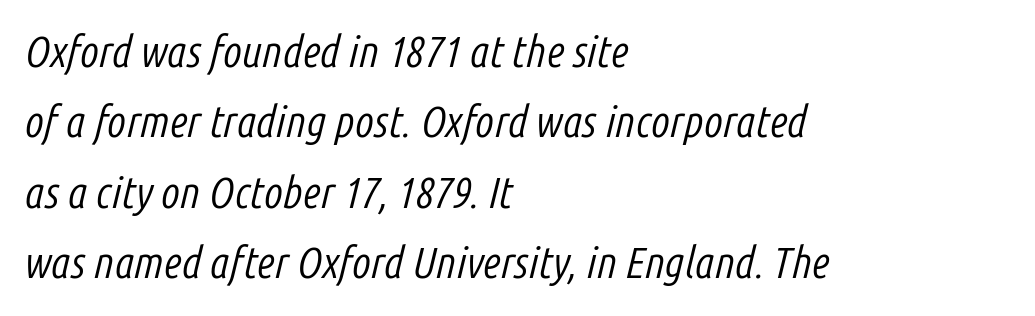
The image shows 44 px light, condensed type, italic (leaning right); set left-aligned, normal line spacing (1.6x), normal letter spacing, not underlined; low stroke contrast and a medium x-height.
